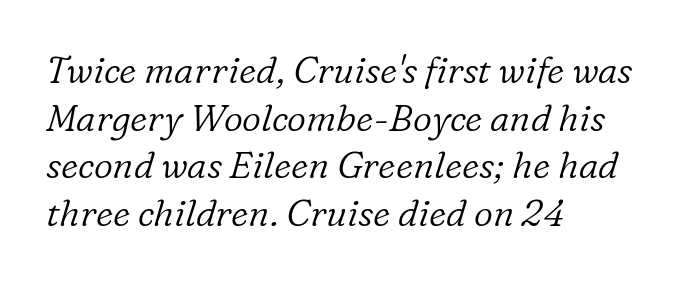
The image shows 37 px light serif type, italic (leaning right); set left-aligned, normal line spacing (1.29x), normal letter spacing, not underlined; low stroke contrast and a medium x-height.
